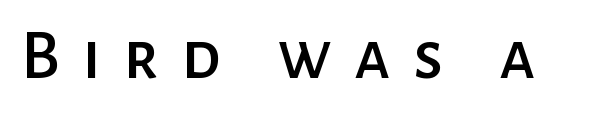
The image shows 71 px sans-serif type, upright; set unusually wide letter spacing (+0.31 em), not underlined; low stroke contrast and a medium x-height.
